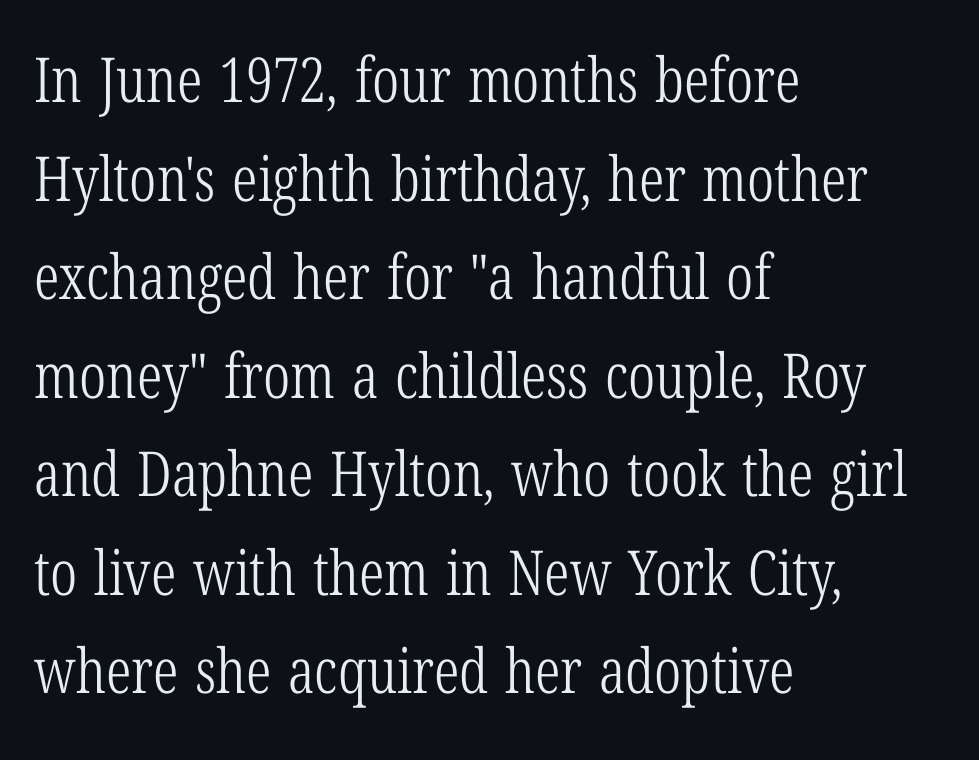
{"serif": "yes", "italic": "no", "bold": "no", "weight": "light", "width": "condensed", "stroke_contrast": "low", "x_height": "medium", "monospaced": "no", "underline": "no", "align": "left", "line_spacing": "normal", "line_spacing_ratio": 1.59, "letter_spacing": "normal", "letter_spacing_em": 0.0, "glyph_px": 62}
